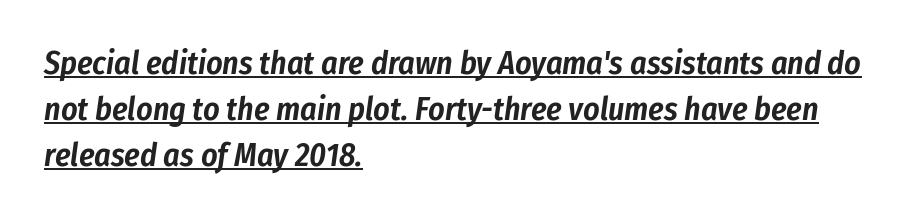
Rows of type keep a routine distance in the vertical direction. The paragraph has a hard left edge and a soft right edge. Italic? Definitely — the glyphs are oblique. The passage shown is typed in a proportional face where columns would drift.
